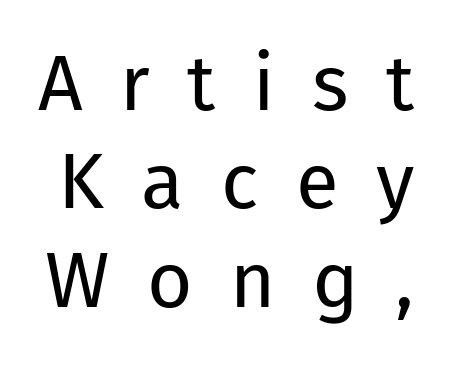
The image shows 78 px regular-weight sans-serif type, upright; set normal line spacing (1.26x), unusually wide letter spacing (+0.48 em), not underlined; low stroke contrast and a medium x-height.
